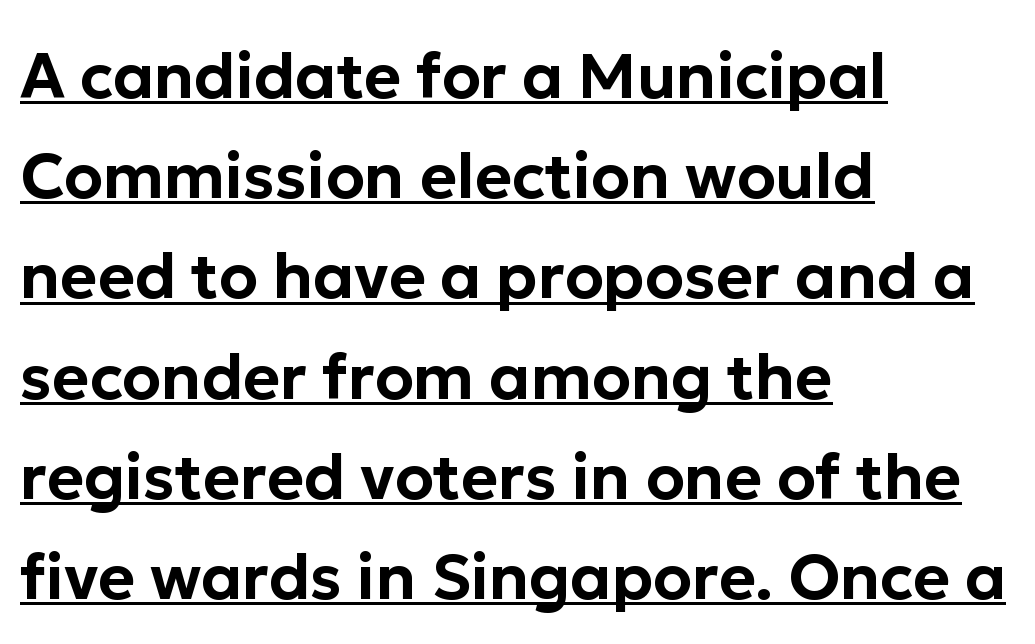
Caption: standard tracking, unaltered. Summary of vertical rhythm: regular, with standard interline spacing. No feet cap the strokes, marking this as sans-serif type. A student would call this left alignment; a typographer would say flush left, rag right.
